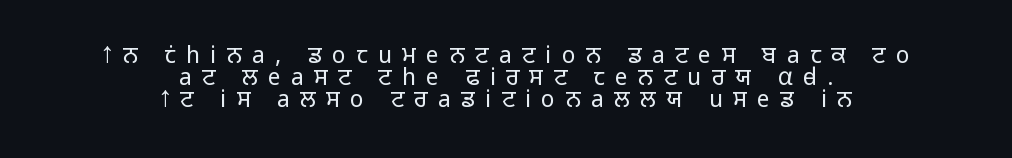
This sample trades vertical openness for compactness between lines. The face used here is rendered with a markedly widened letterfit. Line starts and ends both wander, symmetrically. Heft: none added — not bold. Decoration check: the copy has no underline. Posture: upright roman.
